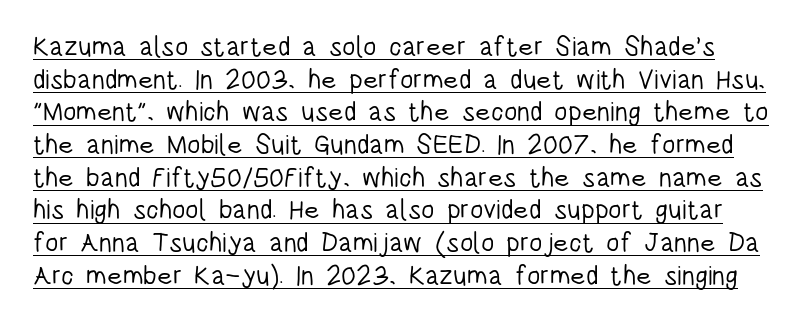
Q: Is the text bold? A: No.
Q: Is the text italic (slanted)? A: No, it is upright.
Q: Is the text underlined? A: Yes.
Q: Is the spacing between letters normal or unusually wide? A: Normal.
